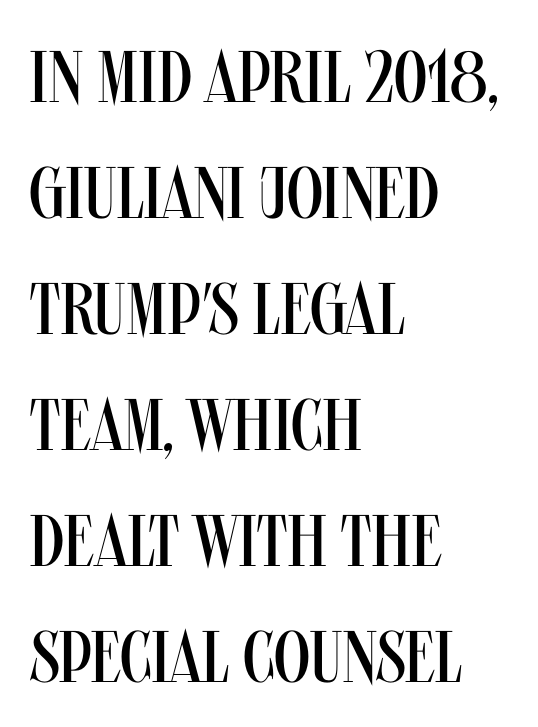
{"serif": "no", "italic": "no", "bold": "no", "weight": "regular", "width": "condensed", "stroke_contrast": "medium", "x_height": "large", "monospaced": "no", "underline": "no", "align": "left", "line_spacing": "normal", "line_spacing_ratio": 1.59, "letter_spacing": "normal", "letter_spacing_em": 0.0, "glyph_px": 73}
